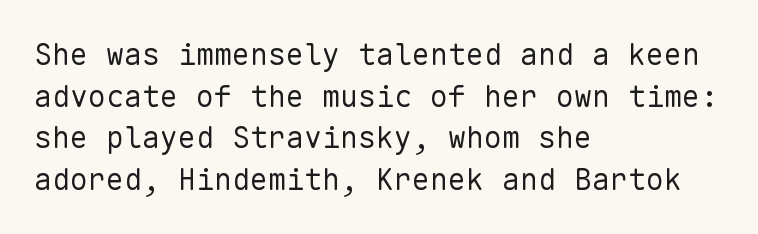
These lines are rendered in a fixed-pitch font. Stroke thickness stays within the range of a standard reading face or lighter. The foot of each line stays bare and open. This rendering employs a face without finishing strokes, i.e., a sans-serif. Does the copy run flush right? No — it runs flush left. The font's upright variant was chosen for this text.
